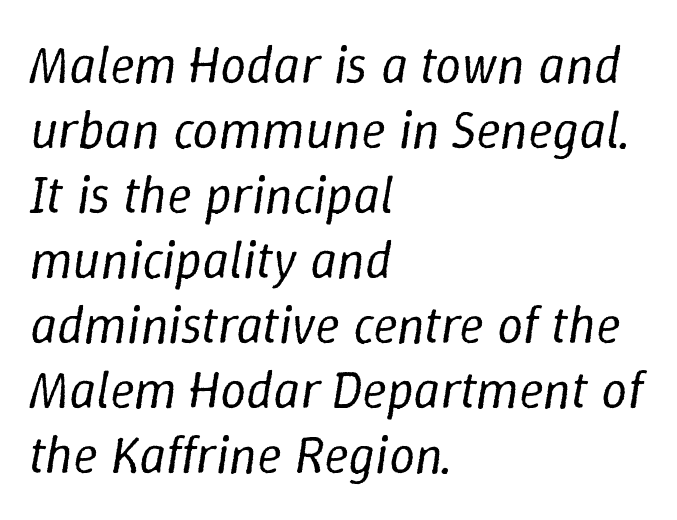
Q: Is the text bold? A: No.
Q: Is the text italic (slanted)? A: Yes, it leans right by about 9 degrees.
Q: Is the text underlined? A: No.
Q: How is the paragraph aligned? A: Left-aligned.
Q: Is the spacing between letters normal or unusually wide? A: Normal.
Q: Is the spacing between lines tight, normal or loose? A: Normal.
Q: Width (condensed, normal, or wide)? A: Normal.
Q: Stroke contrast? A: Low.
Q: x-height? A: Medium.
Q: Monospaced? A: No.
